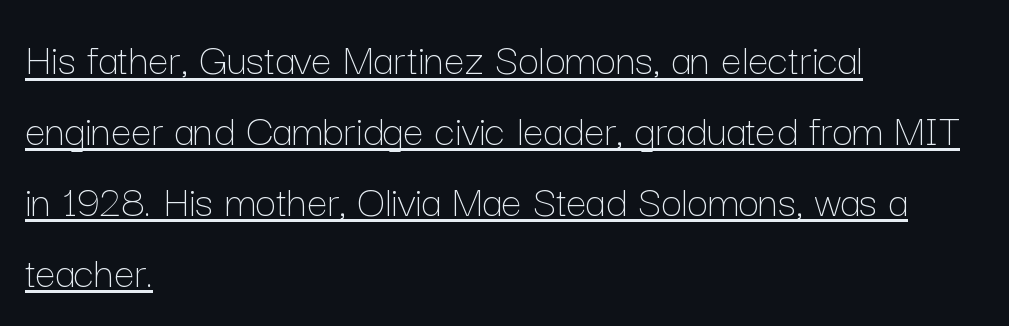
{"italic": "no", "bold": "no", "weight": "thin", "width": "normal", "stroke_contrast": "low", "x_height": "medium", "monospaced": "no", "underline": "yes", "align": "left", "line_spacing": "normal", "line_spacing_ratio": 1.54, "letter_spacing": "normal", "letter_spacing_em": 0.0, "glyph_px": 46}
